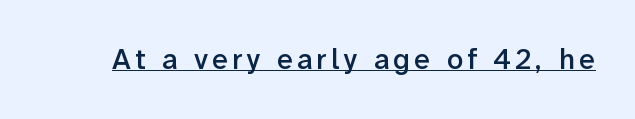
Q: Is the text bold? A: Semi-bold.
Q: Is the text italic (slanted)? A: No, it is upright.
Q: Is the typeface a serif or a sans-serif typeface? A: Sans-serif.
Q: Is the text underlined? A: Yes.
Q: Width (condensed, normal, or wide)? A: Normal.
Q: Stroke contrast? A: Low.
Q: x-height? A: Medium.
Q: Monospaced? A: No.
